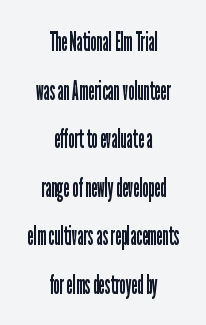
Q: Is the text bold? A: No.
Q: Is the text italic (slanted)? A: No, it is upright.
Q: Is the text underlined? A: No.
Q: How is the paragraph aligned? A: Centered.
Q: Is the spacing between letters normal or unusually wide? A: Normal.
